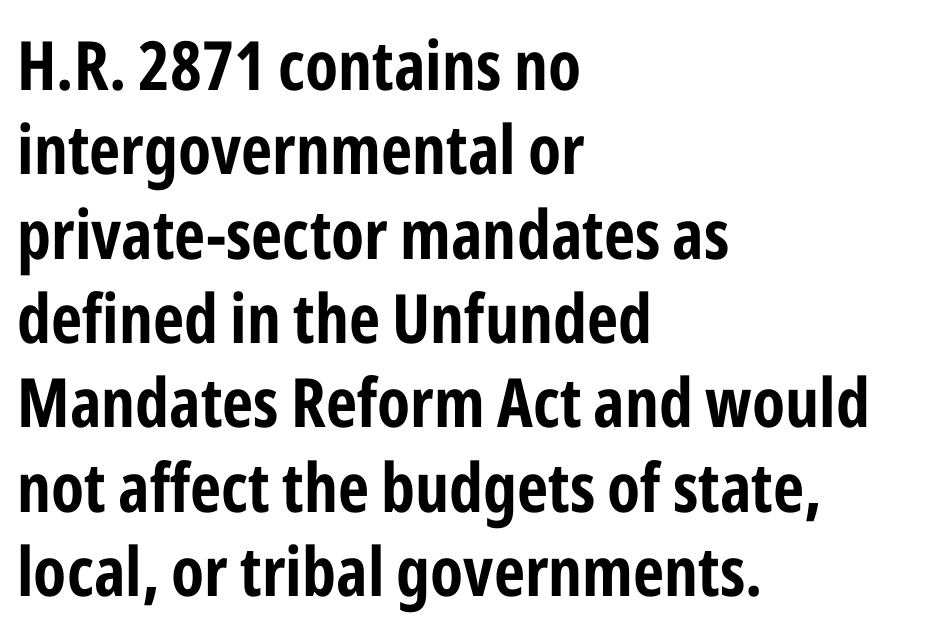
{"serif": "no", "italic": "no", "bold": "yes", "weight": "bold", "width": "condensed", "stroke_contrast": "low", "x_height": "medium", "monospaced": "no", "underline": "no", "align": "left", "line_spacing_ratio": 1.24, "letter_spacing": "normal", "letter_spacing_em": 0.0, "glyph_px": 68}
